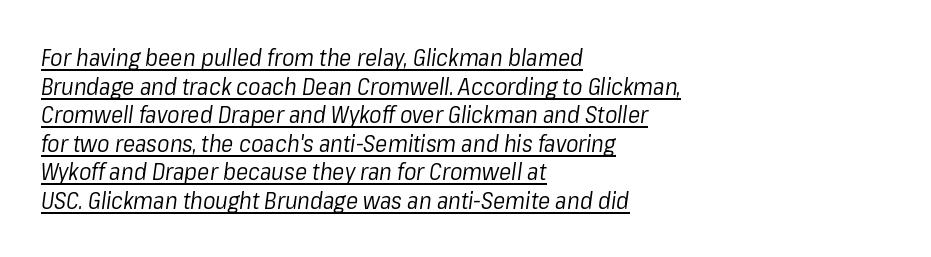
Every character sits at an angle, as italics do. The typesetting does not lean heavy: it is not bold. The rendering uses the underline text-decoration. Layout note: lines flush left.
